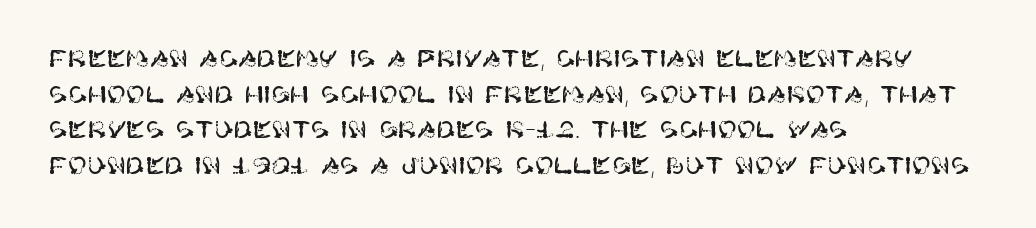
Every row of glyphs begins at an identical x-position on the left. The passage shown has conventional tracking throughout. A typesetter would mark this as roman, not italic. Letters rest on an invisible, unmarked baseline. In terms of leading, this rendering sits right in the middle.
